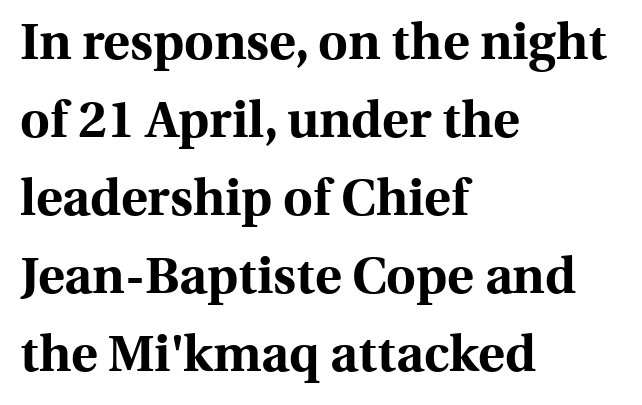
The image shows 51 px bold serif type, upright; set left-aligned, normal line spacing (1.53x), normal letter spacing, not underlined; a medium x-height.
